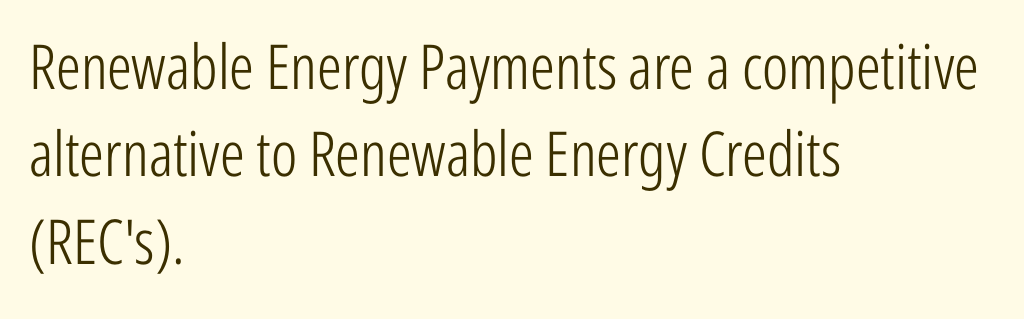
Q: Is the text bold? A: No.
Q: Is the text italic (slanted)? A: No, it is upright.
Q: Is the typeface a serif or a sans-serif typeface? A: Sans-serif.
Q: Is the text underlined? A: No.
Q: How is the paragraph aligned? A: Left-aligned.
Q: Is the spacing between letters normal or unusually wide? A: Normal.
Q: Is the spacing between lines tight, normal or loose? A: Normal.
Q: Width (condensed, normal, or wide)? A: Condensed.
Q: Stroke contrast? A: Low.
Q: x-height? A: Medium.
Q: Monospaced? A: No.
